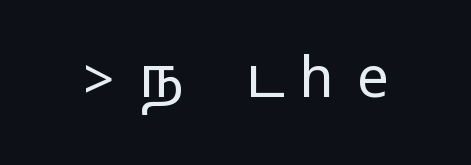
Q: Is the text italic (slanted)? A: No, it is upright.
Q: Is the typeface a serif or a sans-serif typeface? A: Sans-serif.
Q: Is the text underlined? A: No.
Q: Is the spacing between letters normal or unusually wide? A: Unusually wide.
Q: Width (condensed, normal, or wide)? A: Wide.
Q: Stroke contrast? A: Medium.
Q: Monospaced? A: No.
